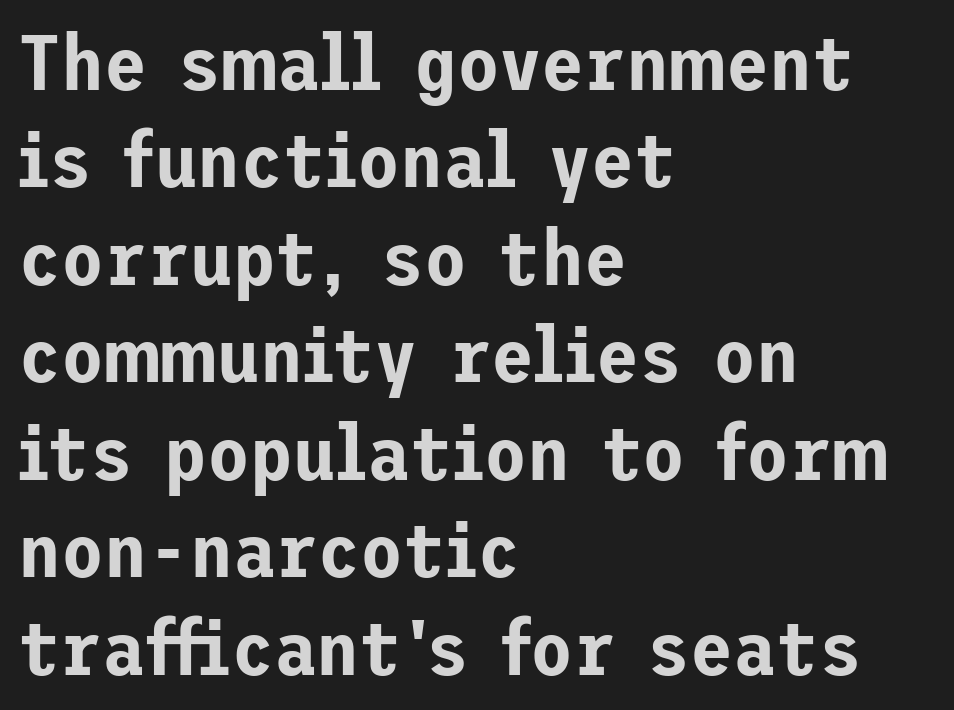
Q: Is the text italic (slanted)? A: No, it is upright.
Q: Is the typeface a serif or a sans-serif typeface? A: Sans-serif.
Q: Is the text underlined? A: No.
Q: How is the paragraph aligned? A: Left-aligned.
Q: Is the spacing between letters normal or unusually wide? A: Normal.
Q: Is the spacing between lines tight, normal or loose? A: Normal.
Q: Width (condensed, normal, or wide)? A: Normal.
Q: Stroke contrast? A: Low.
Q: x-height? A: Medium.
